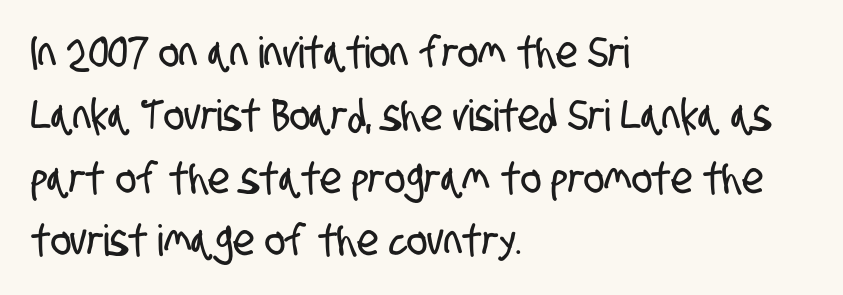
What stands out about the letter spacing? Nothing — it is the standard amount. Type without underlining. The face used here is a sans, in the tradition of grotesques and geometrics. The passage shown is typed in a proportional face where columns would drift.
